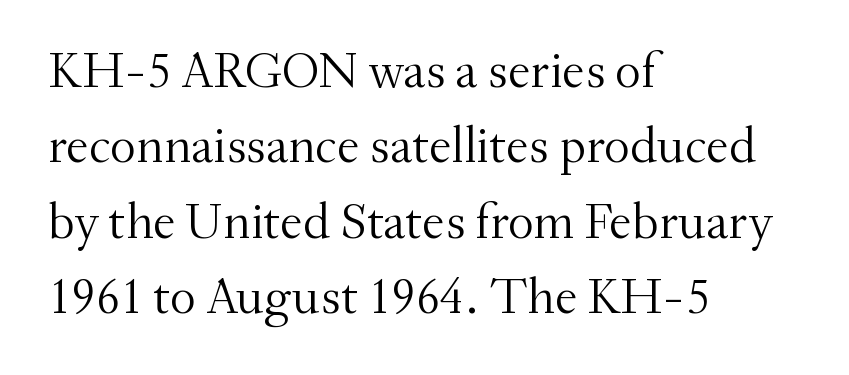
{"serif": "yes", "italic": "no", "bold": "no", "weight": "light", "width": "normal", "stroke_contrast": "medium", "x_height": "small", "monospaced": "no", "underline": "no", "align": "left", "line_spacing": "normal", "line_spacing_ratio": 1.48, "letter_spacing": "normal", "letter_spacing_em": 0.0, "glyph_px": 51}
